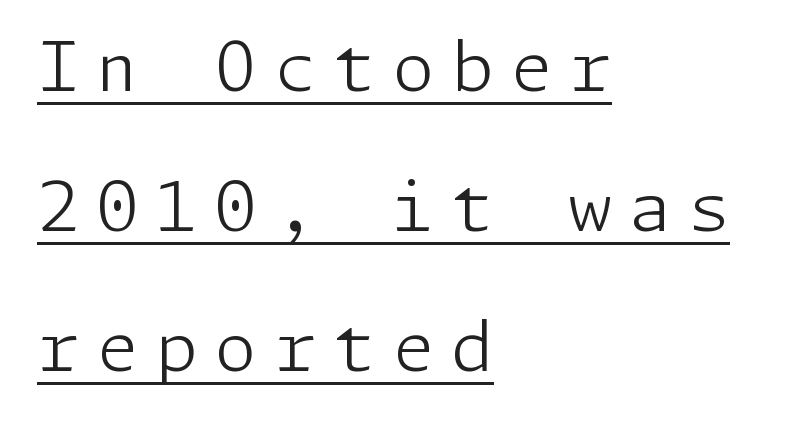
{"serif": "no", "italic": "no", "bold": "no", "weight": "light", "width": "normal", "stroke_contrast": "low", "x_height": "medium", "underline": "yes", "align": "left", "line_spacing": "loose", "line_spacing_ratio": 2.06, "letter_spacing": "wide", "letter_spacing_em": 0.25, "glyph_px": 68}
